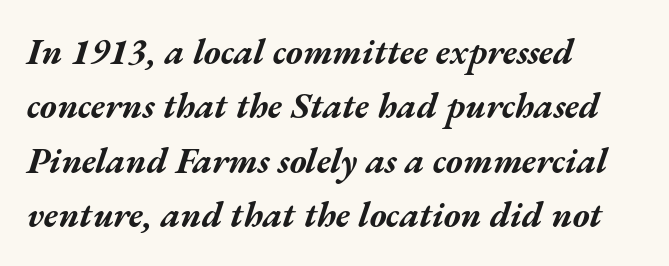
{"italic": "yes", "lean": "right", "slant_degrees": 17, "bold": "yes", "weight": "bold", "width": "wide", "stroke_contrast": "medium", "x_height": "medium", "monospaced": "no", "underline": "no", "align": "left", "line_spacing": "normal", "line_spacing_ratio": 1.51, "letter_spacing": "normal", "letter_spacing_em": 0.0, "glyph_px": 36}
